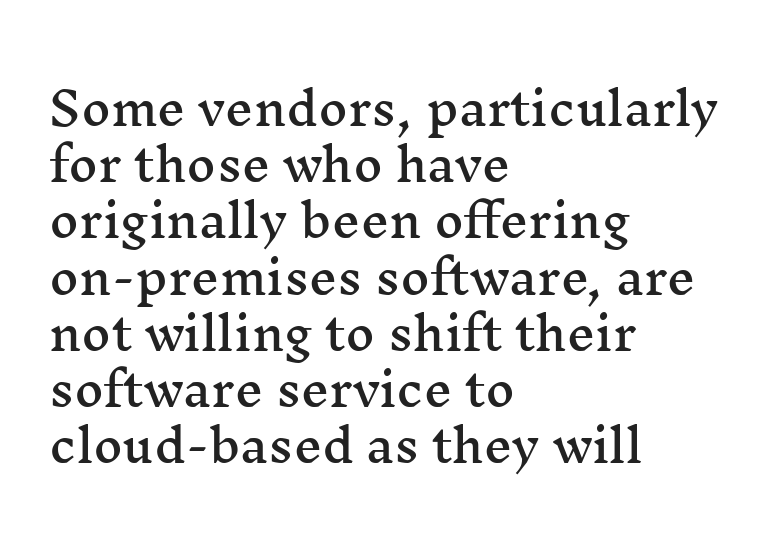
{"serif": "yes", "italic": "no", "width": "wide", "stroke_contrast": "medium", "x_height": "medium", "monospaced": "no", "underline": "no", "align": "left", "line_spacing": "normal", "line_spacing_ratio": 1.25, "letter_spacing": "normal", "letter_spacing_em": 0.0, "glyph_px": 45}
